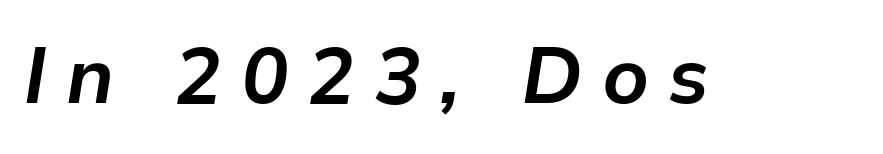
The glyphs are unaccompanied by any horizontal stroke below them. The face used here has the dense, thick strokes of a bold. This sample uses expanded letter spacing, leaving extra air between glyphs. Spacing verdict: proportional, widths tailored to each character. Every character sits at an angle, as italics do.
